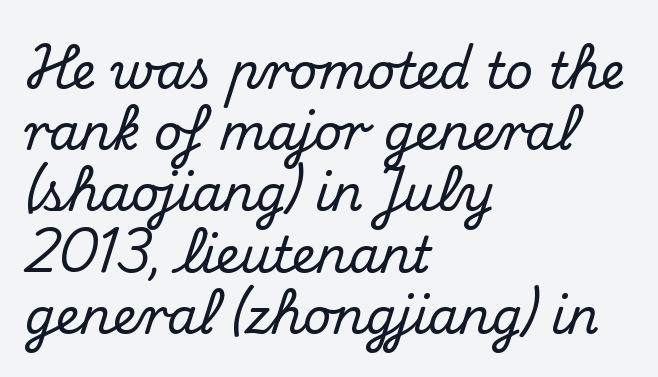
Q: Is the text italic (slanted)? A: Yes.
Q: Is the typeface a serif or a sans-serif typeface? A: Serif.
Q: Is the text underlined? A: No.
Q: How is the paragraph aligned? A: Left-aligned.
Q: Is the spacing between letters normal or unusually wide? A: Normal.
Q: Is the spacing between lines tight, normal or loose? A: Normal.
Q: Width (condensed, normal, or wide)? A: Normal.
Q: Stroke contrast? A: Medium.
Q: x-height? A: Small.
Q: Monospaced? A: No.
